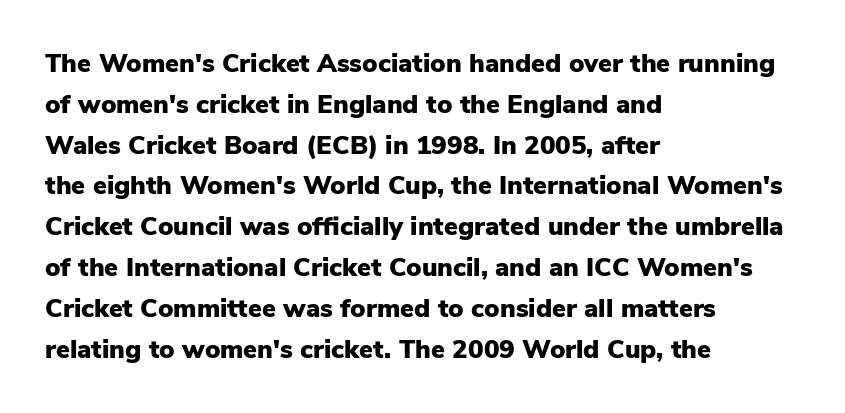
The image shows 26 px bold type, upright; set left-aligned, normal line spacing (1.57x), normal letter spacing, not underlined.
